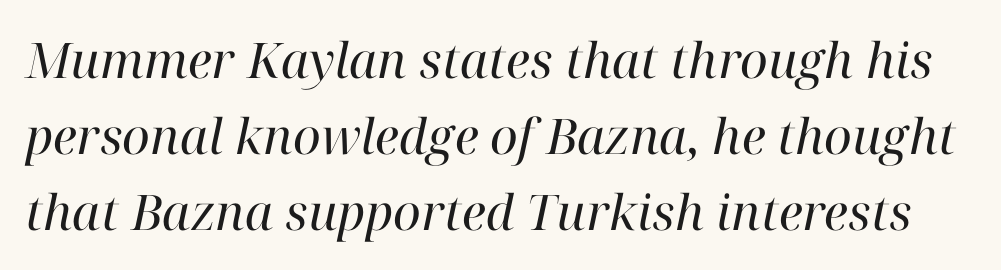
{"serif": "yes", "italic": "yes", "lean": "right", "slant_degrees": 12, "bold": "no", "weight": "regular", "width": "normal", "stroke_contrast": "high", "x_height": "medium", "monospaced": "no", "underline": "no", "line_spacing": "normal", "line_spacing_ratio": 1.55, "letter_spacing": "normal", "letter_spacing_em": 0.0, "glyph_px": 49}
